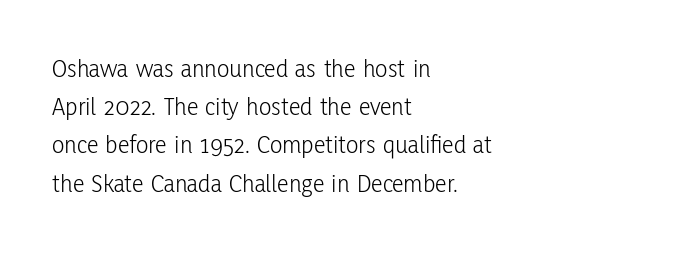
Q: Is the text bold? A: No.
Q: Is the text italic (slanted)? A: No, it is upright.
Q: Is the text underlined? A: No.
Q: How is the paragraph aligned? A: Left-aligned.
Q: Is the spacing between letters normal or unusually wide? A: Normal.
Q: Is the spacing between lines tight, normal or loose? A: Normal.
